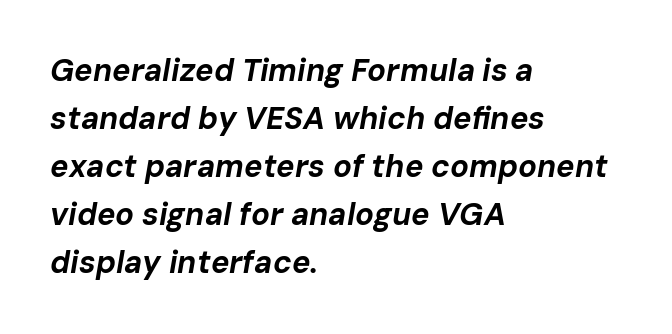
The image shows 31 px bold type, italic (leaning right); set left-aligned, normal line spacing (1.55x), normal letter spacing, not underlined; low stroke contrast and a medium x-height.
